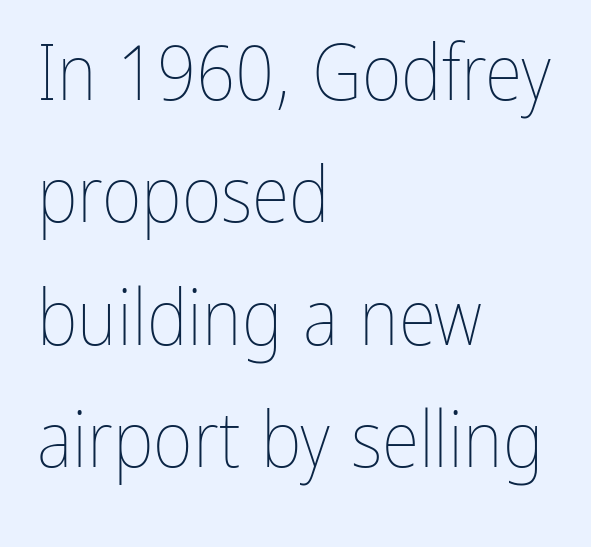
Q: Is the text bold? A: No.
Q: Is the text italic (slanted)? A: No, it is upright.
Q: Is the text underlined? A: No.
Q: How is the paragraph aligned? A: Left-aligned.
Q: Is the spacing between letters normal or unusually wide? A: Normal.
Q: Is the spacing between lines tight, normal or loose? A: Normal.
Q: Width (condensed, normal, or wide)? A: Condensed.
Q: Stroke contrast? A: Low.
Q: x-height? A: Medium.
Q: Monospaced? A: No.
